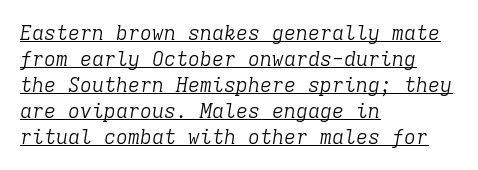
{"italic": "yes", "lean": "right", "slant_degrees": 9, "bold": "no", "underline": "yes", "align": "left", "line_spacing": "normal", "line_spacing_ratio": 1.3, "letter_spacing": "normal", "letter_spacing_em": 0.0, "glyph_px": 20}
